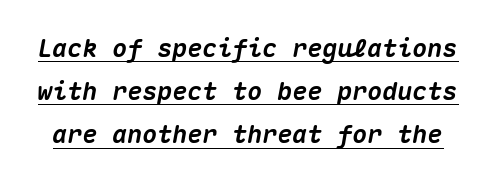
The image shows 25 px bold type, italic (leaning right); set line spacing 1.73x, normal letter spacing, underlined.
